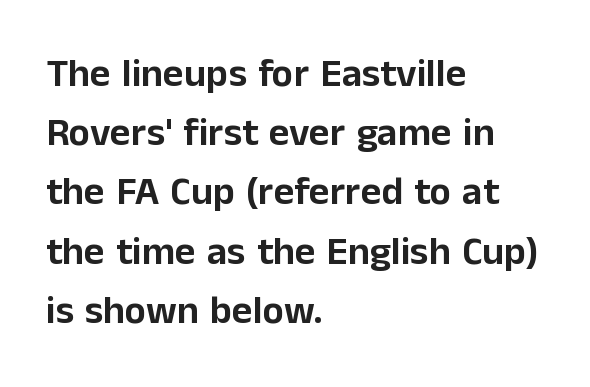
Q: Is the text italic (slanted)? A: No, it is upright.
Q: Is the typeface a serif or a sans-serif typeface? A: Sans-serif.
Q: Is the text underlined? A: No.
Q: How is the paragraph aligned? A: Left-aligned.
Q: Is the spacing between letters normal or unusually wide? A: Normal.
Q: Is the spacing between lines tight, normal or loose? A: Normal.
Q: Width (condensed, normal, or wide)? A: Normal.
Q: Stroke contrast? A: Low.
Q: x-height? A: Medium.
Q: Monospaced? A: No.
